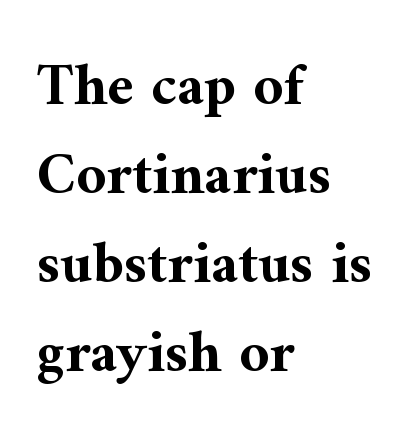
Q: Is the text bold? A: Yes.
Q: Is the text italic (slanted)? A: No, it is upright.
Q: Is the typeface a serif or a sans-serif typeface? A: Serif.
Q: Is the text underlined? A: No.
Q: How is the paragraph aligned? A: Left-aligned.
Q: Is the spacing between letters normal or unusually wide? A: Normal.
Q: Is the spacing between lines tight, normal or loose? A: Normal.
Q: Width (condensed, normal, or wide)? A: Normal.
Q: Stroke contrast? A: Medium.
Q: x-height? A: Medium.
Q: Monospaced? A: No.
